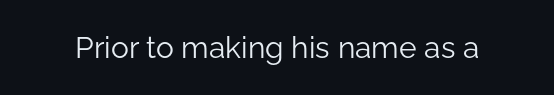
Q: Is the text bold? A: No.
Q: Is the text italic (slanted)? A: No, it is upright.
Q: Is the typeface a serif or a sans-serif typeface? A: Sans-serif.
Q: Is the text underlined? A: No.
Q: Is the spacing between letters normal or unusually wide? A: Normal.
Q: Width (condensed, normal, or wide)? A: Normal.
Q: Stroke contrast? A: Low.
Q: x-height? A: Medium.
Q: Monospaced? A: No.
